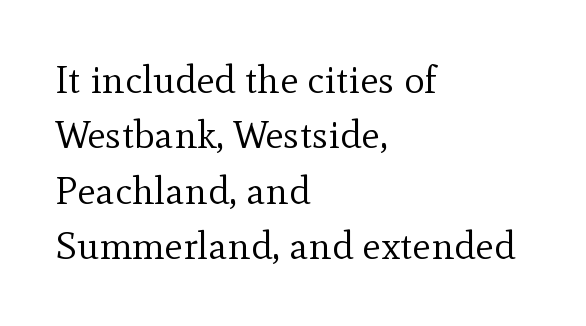
The image shows 39 px regular-weight serif type, upright; set left-aligned, normal line spacing (1.42x), normal letter spacing, not underlined; a small x-height.
